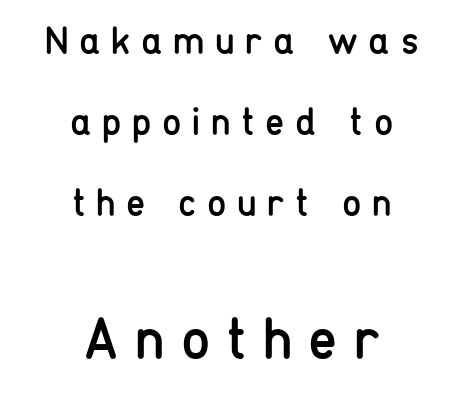
The cut favours lightness, reaching ordinary text weight at its darkest. Examine the stroke ends and you'll find no serifs. Every character sits straight up, as roman type does. Letter spacing: wide.
